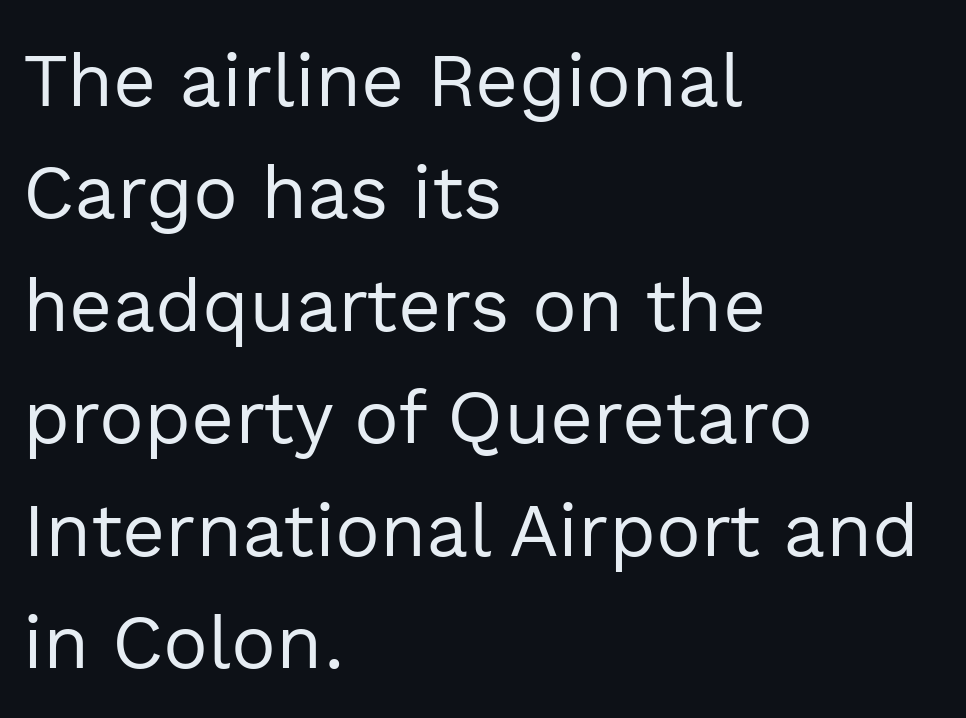
The image shows 75 px regular-weight sans-serif type, upright; set left-aligned, normal line spacing (1.5x), normal letter spacing, not underlined; a medium x-height.
